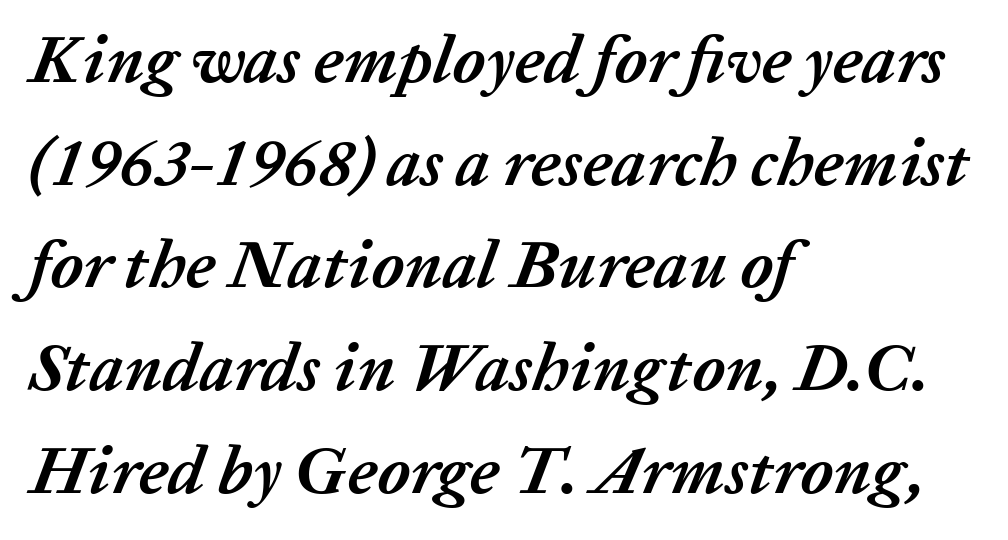
Q: Is the text bold? A: Yes.
Q: Is the text italic (slanted)? A: Yes, it leans right by about 20 degrees.
Q: Is the text underlined? A: No.
Q: How is the paragraph aligned? A: Left-aligned.
Q: Is the spacing between letters normal or unusually wide? A: Normal.
Q: Is the spacing between lines tight, normal or loose? A: Normal.
Q: Width (condensed, normal, or wide)? A: Normal.
Q: Stroke contrast? A: Low.
Q: x-height? A: Medium.
Q: Monospaced? A: No.
